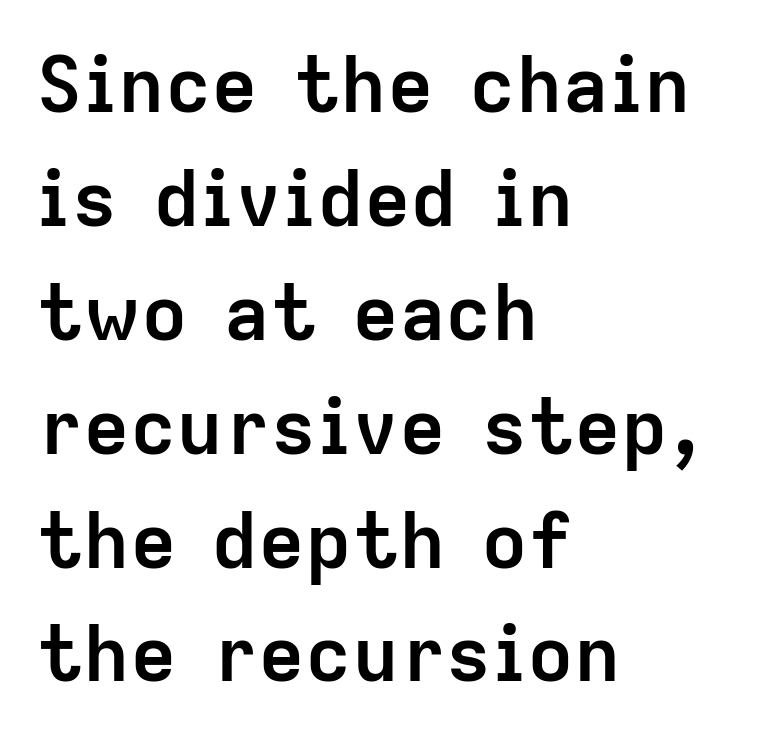
The image shows 78 px semibold sans-serif type, upright; set left-aligned, normal line spacing (1.46x), normal letter spacing, not underlined; low stroke contrast and a medium x-height.
